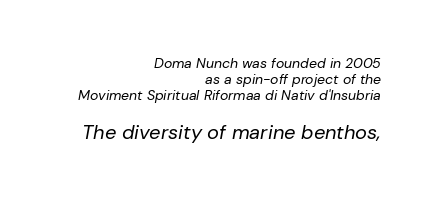
The image shows 20 px text type, italic (leaning right); set right-aligned, line spacing 1.16x, normal letter spacing, not underlined; the second (bottom) block is 1.43x larger.
